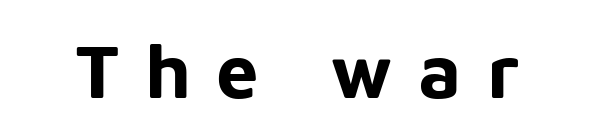
{"serif": "no", "italic": "no", "bold": "yes", "weight": "bold", "width": "normal", "stroke_contrast": "low", "x_height": "medium", "monospaced": "no", "underline": "no", "letter_spacing": "wide", "letter_spacing_em": 0.33, "glyph_px": 76}
